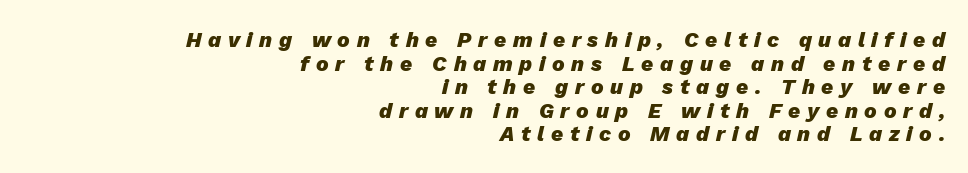
The image shows 21 px bold type, italic (leaning right); set right-aligned, tight line spacing (1.12x), unusually wide letter spacing (+0.32 em), not underlined.
